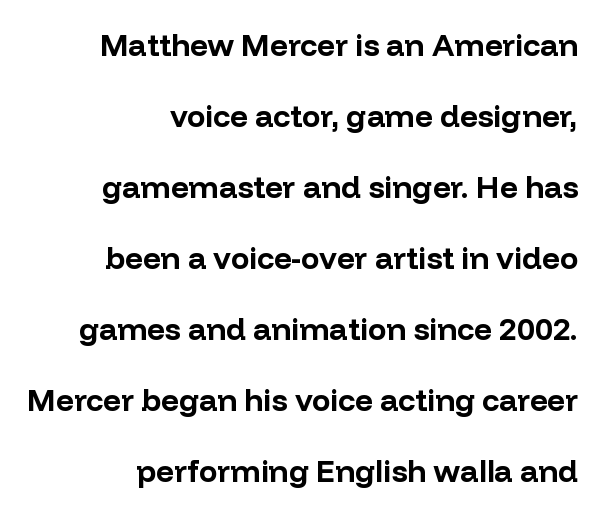
The passage shown stacks its lines with a broad gap. The tracking reads as untouched default to a designer's eye. Bare-footed words on every line. This is the regular roman posture of the typeface. Teacher's note: observe the even right margin — that is flush-right alignment.
